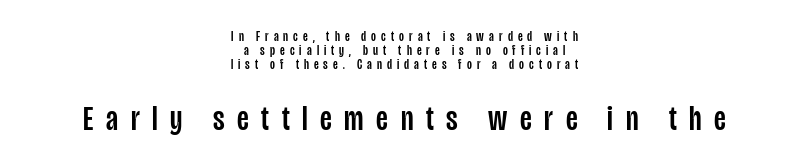
{"serif": "no", "italic": "no", "width": "condensed", "stroke_contrast": "low", "x_height": "large", "monospaced": "no", "underline": "no", "align": "center", "line_spacing": "tight", "line_spacing_ratio": 1.0, "letter_spacing": "wide", "letter_spacing_em": 0.36, "larger_block": "second", "size_ratio": 2.5, "glyph_px": 35}
